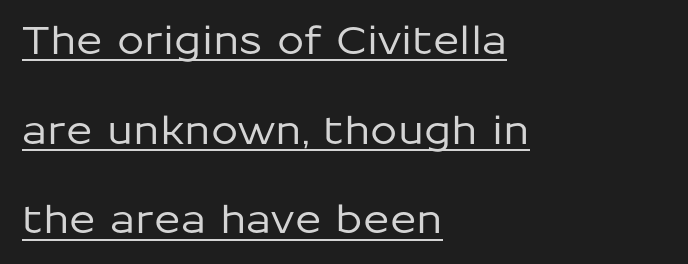
{"serif": "no", "italic": "no", "width": "normal", "stroke_contrast": "low", "x_height": "medium", "monospaced": "no", "underline": "yes", "align": "left", "line_spacing": "loose", "line_spacing_ratio": 2.3, "letter_spacing": "normal", "letter_spacing_em": 0.0, "glyph_px": 39}
